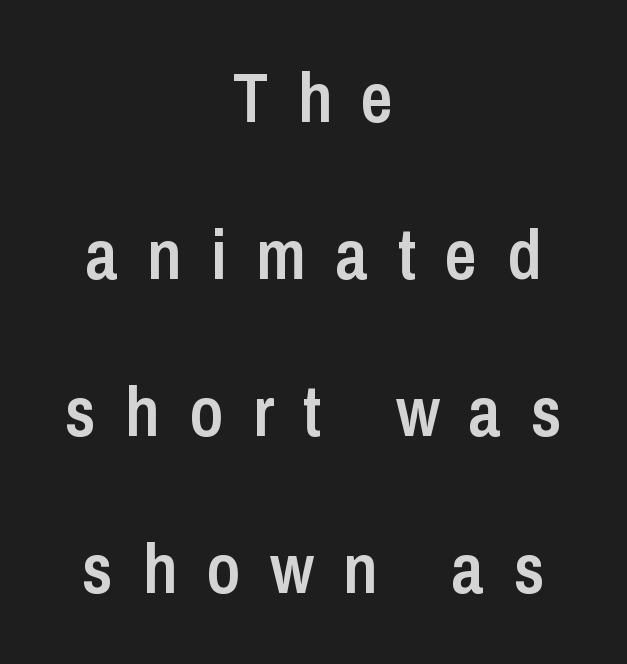
The image shows 71 px semibold, condensed sans-serif type, upright; set centered, loose line spacing (2.21x), unusually wide letter spacing (+0.41 em), not underlined; low stroke contrast and a medium x-height.
